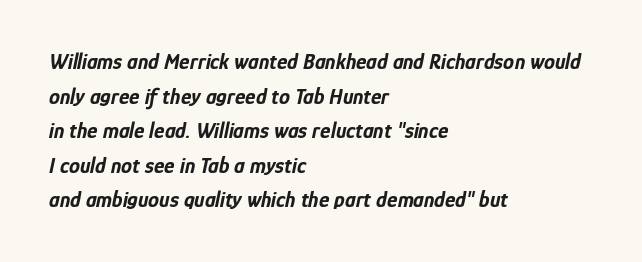
The image shows 22 px bold type, italic (leaning right); set left-aligned, normal line spacing (1.57x), normal letter spacing, not underlined.
